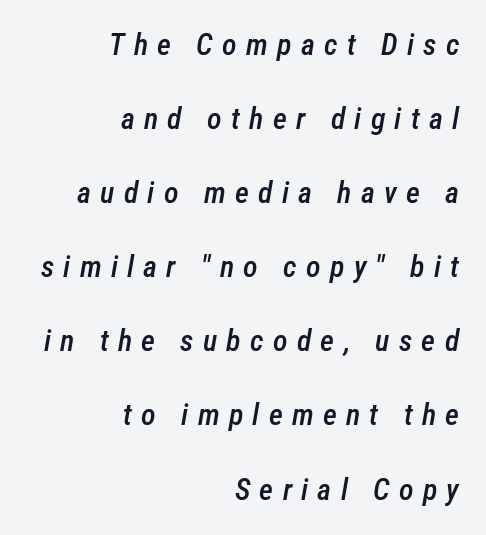
{"italic": "yes", "lean": "right", "slant_degrees": 12, "bold": "semi", "weight": "semibold", "width": "condensed", "stroke_contrast": "low", "x_height": "medium", "monospaced": "no", "underline": "no", "align": "right", "line_spacing": "loose", "line_spacing_ratio": 2.47, "letter_spacing": "wide", "letter_spacing_em": 0.31, "glyph_px": 30}
